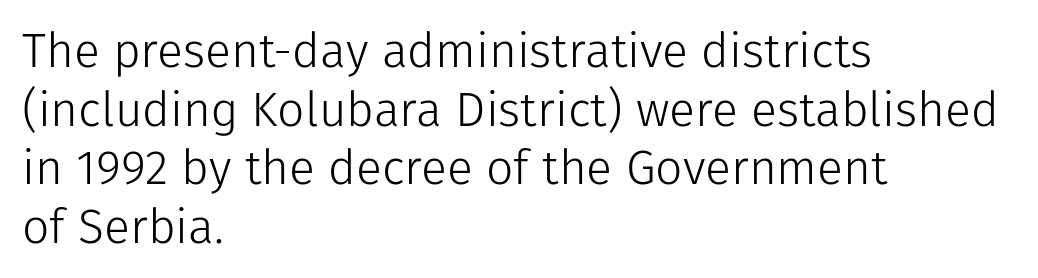
The image shows 48 px light sans-serif type, upright; set left-aligned, line spacing 1.22x, normal letter spacing, not underlined; low stroke contrast and a medium x-height.
